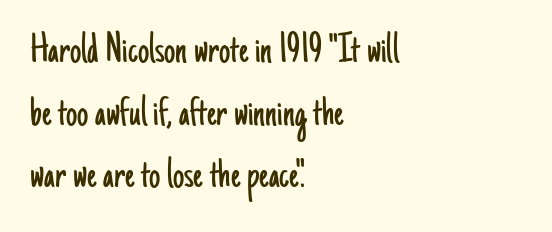
Font category for this specimen: sans-serif. Weight: regular or lighter. The typesetter chose a ragged-right arrangement here. Words float on clear page, feet unadorned. One glance says typical: line gaps are just what's usual.
